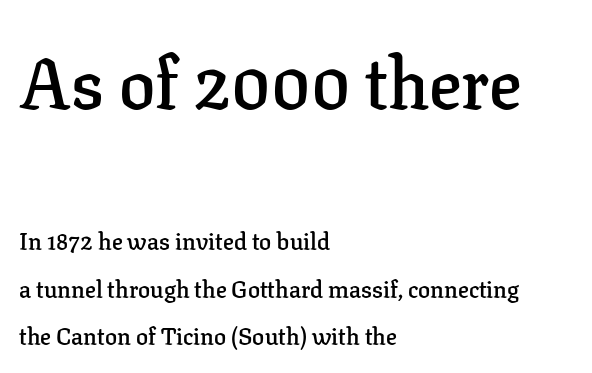
Notice how the stems are strictly vertical — no italics here. Note the varied advance widths — an 'i' is clearly narrower than an 'm'. The passage shown is typeset with a serif family. Plain, unruled lines of type. Stroke thickness is moderately raised; the sample reads as semibold. Quick note: interline space is abundant.
